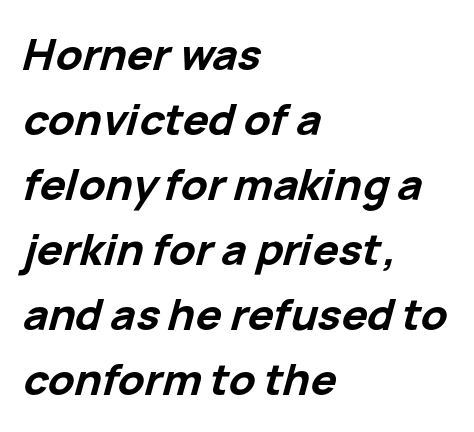
Q: Is the text bold? A: Yes.
Q: Is the text italic (slanted)? A: Yes, it leans right by about 15 degrees.
Q: Is the text underlined? A: No.
Q: How is the paragraph aligned? A: Left-aligned.
Q: Is the spacing between letters normal or unusually wide? A: Normal.
Q: Is the spacing between lines tight, normal or loose? A: Normal.
Q: Width (condensed, normal, or wide)? A: Normal.
Q: Stroke contrast? A: Low.
Q: x-height? A: Medium.
Q: Monospaced? A: No.
